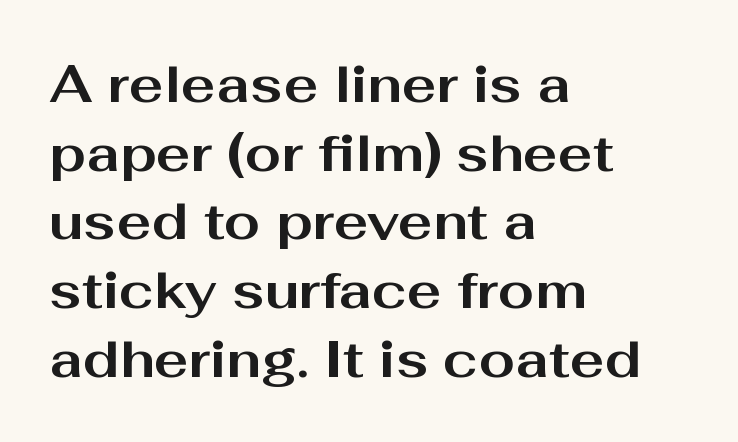
Q: Is the text bold? A: Yes.
Q: Is the text italic (slanted)? A: No, it is upright.
Q: Is the typeface a serif or a sans-serif typeface? A: Sans-serif.
Q: Is the text underlined? A: No.
Q: How is the paragraph aligned? A: Left-aligned.
Q: Is the spacing between letters normal or unusually wide? A: Normal.
Q: Is the spacing between lines tight, normal or loose? A: Normal.
Q: Width (condensed, normal, or wide)? A: Wide.
Q: Stroke contrast? A: Medium.
Q: x-height? A: Medium.
Q: Monospaced? A: No.
